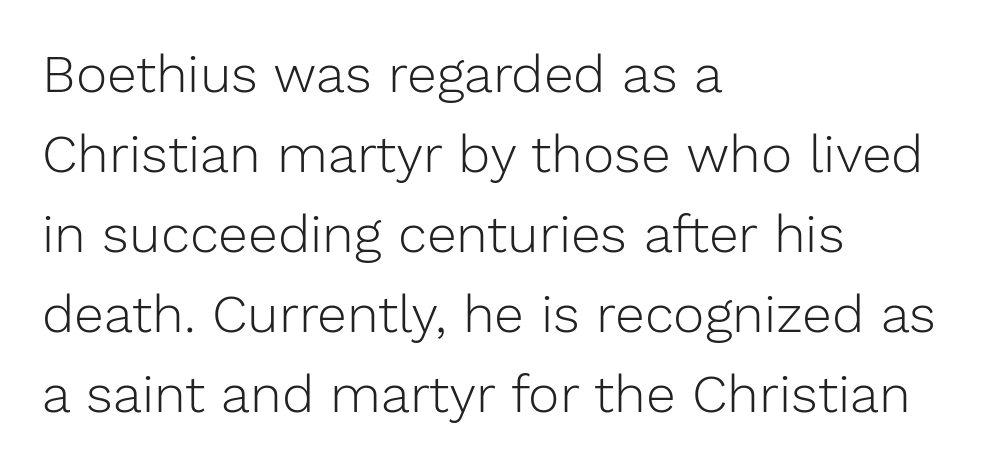
Typographically, this falls in the sans-serif category. The letterforms sit at book weight or below. The letters stand upright; this is a roman face. Character widths vary here, with narrow letters taking less room than wide ones.
